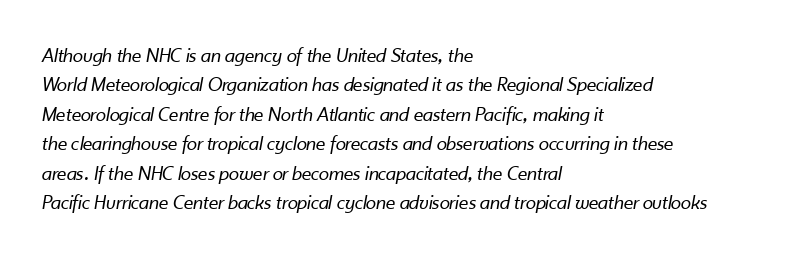
No extra tracking has been applied to these lines. These lines were composed using italics. Weight: regular or lighter. Honestly, there is no underline to notice here at all. The passage is arranged the way most books set body copy — flush left. This block has exactly the height ordinary leading produces.
